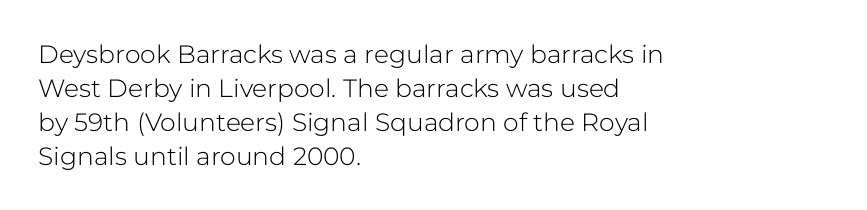
The image shows 25 px text type, upright; set left-aligned, normal line spacing (1.36x), normal letter spacing, not underlined.
